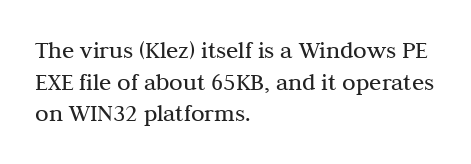
The characters are drawn with everyday or finer stroke widths. The string is rendered with underlining switched off. Leading matches the norm, producing a regular column. This sample uses plain, unmodified letter spacing.
